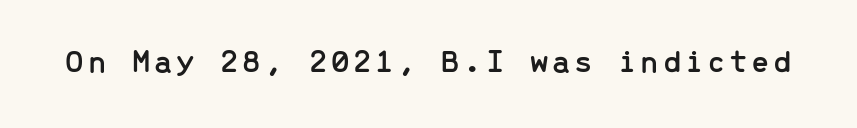
The image shows 33 px sans-serif type, upright, monospaced; set not underlined; low stroke contrast and a medium x-height.
